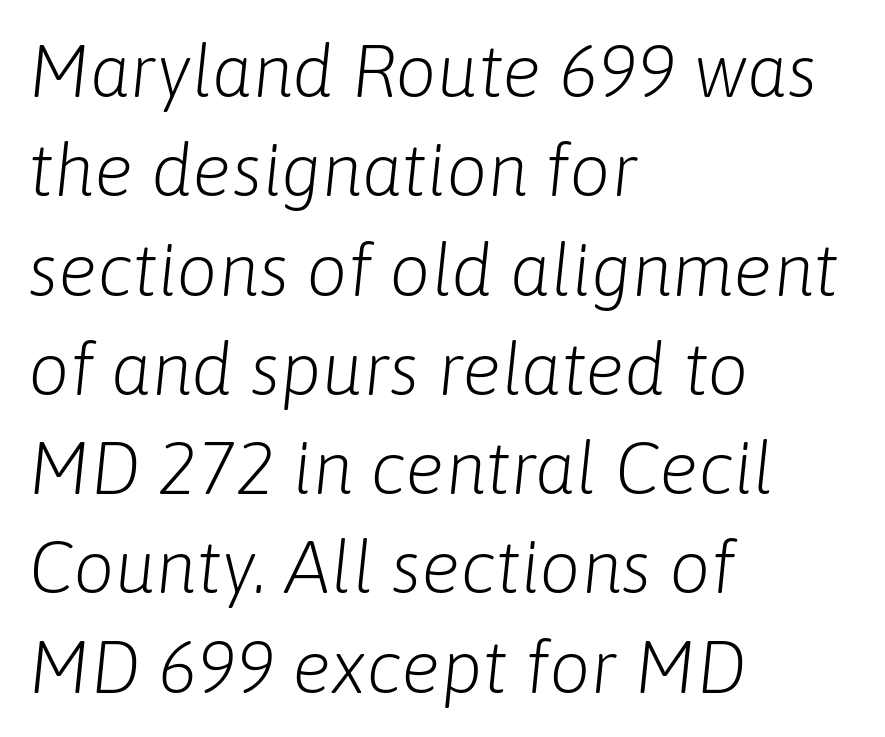
{"italic": "yes", "lean": "right", "slant_degrees": 6, "bold": "no", "weight": "light", "width": "normal", "stroke_contrast": "low", "x_height": "medium", "monospaced": "no", "underline": "no", "align": "left", "line_spacing": "normal", "line_spacing_ratio": 1.36, "letter_spacing": "normal", "letter_spacing_em": 0.0, "glyph_px": 73}
